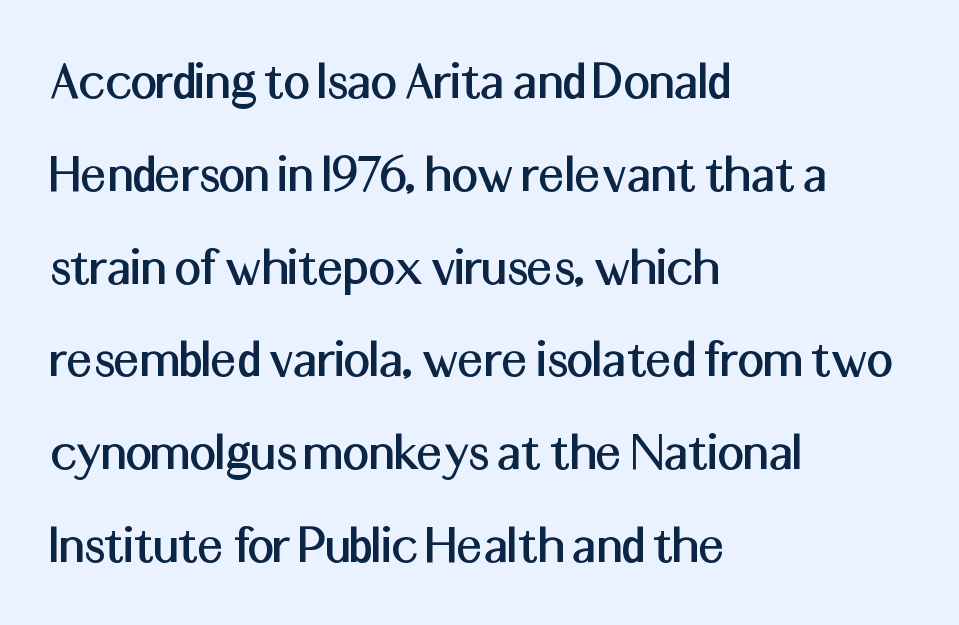
{"serif": "no", "italic": "no", "width": "normal", "stroke_contrast": "medium", "x_height": "medium", "monospaced": "no", "underline": "no", "align": "left", "line_spacing": "normal", "line_spacing_ratio": 1.6, "letter_spacing": "normal", "letter_spacing_em": 0.0, "glyph_px": 58}
